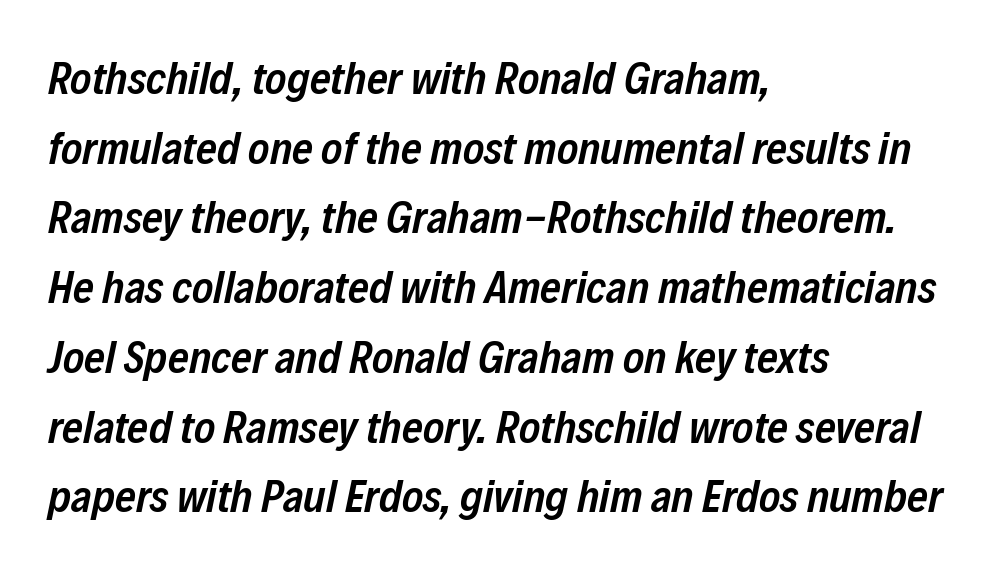
{"italic": "yes", "lean": "right", "slant_degrees": 12, "bold": "semi", "weight": "semibold", "width": "condensed", "stroke_contrast": "low", "x_height": "medium", "monospaced": "no", "underline": "no", "align": "left", "line_spacing": "normal", "line_spacing_ratio": 1.55, "letter_spacing": "normal", "letter_spacing_em": 0.0, "glyph_px": 45}
